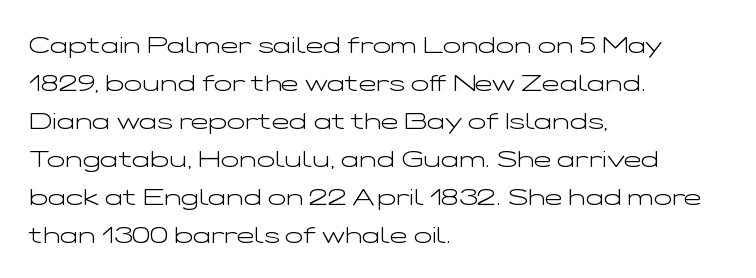
{"italic": "no", "bold": "no", "underline": "no", "align": "left", "line_spacing": "normal", "line_spacing_ratio": 1.58, "letter_spacing": "normal", "letter_spacing_em": 0.0, "glyph_px": 24}
